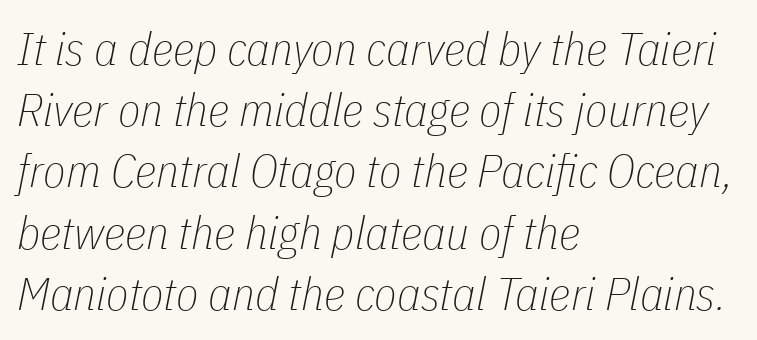
Compared with ordinary roman type, these characters are visibly tilted. Is the block centered? No — it sits flush against the left margin. Glyph-to-glyph distance matches everyday printed text. Words float on clear page, feet unadorned. Do the characters align in a grid? No, the font is proportional.
